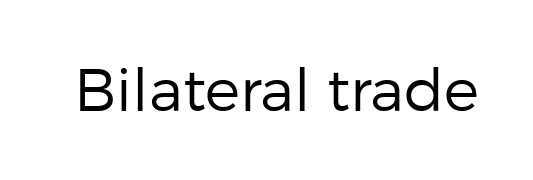
Q: Is the text bold? A: No.
Q: Is the text italic (slanted)? A: No, it is upright.
Q: Is the typeface a serif or a sans-serif typeface? A: Sans-serif.
Q: Is the text underlined? A: No.
Q: Is the spacing between letters normal or unusually wide? A: Normal.
Q: Width (condensed, normal, or wide)? A: Normal.
Q: Stroke contrast? A: Low.
Q: x-height? A: Medium.
Q: Monospaced? A: No.
